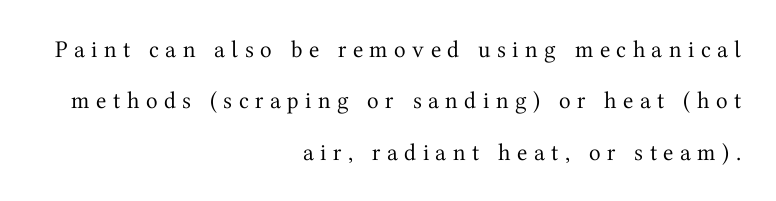
How are the letters spaced? Widely, with obvious added tracking. When letters stand straight like this, we call the style roman or upright. Widely set lines give the paragraph a tall, airy silhouette. Only glyphs here, with clear space below each row.
